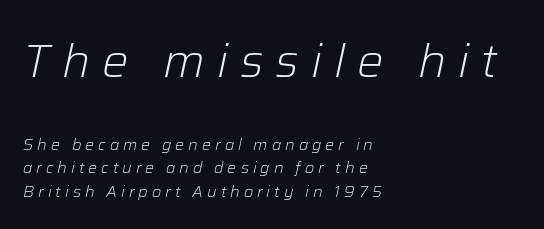
The image shows 47 px light type, italic (leaning right); set left-aligned, normal line spacing (1.49x), unusually wide letter spacing (+0.25 em), not underlined; the first (top) block is 2.94x larger; low stroke contrast and a medium x-height.
